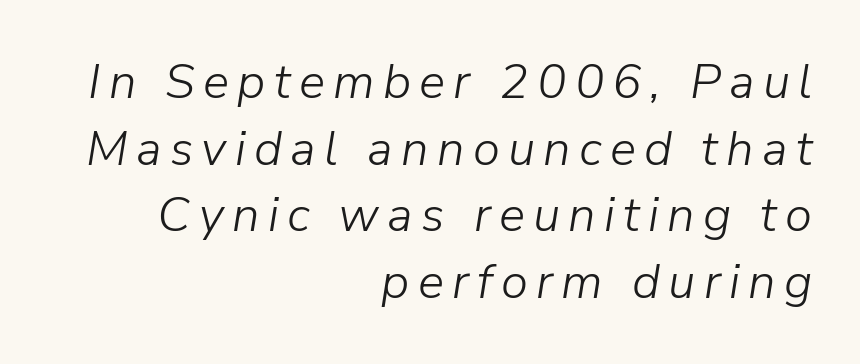
All the whitespace from short lines collects on the left. Letters rest on an invisible, unmarked baseline. Observe the lean: these are italic letterforms. A typesetter would call this leading conventional body-copy spacing.
